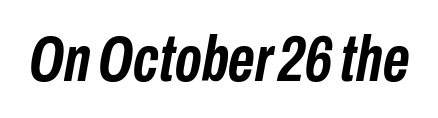
{"italic": "yes", "lean": "right", "slant_degrees": 10, "bold": "yes", "weight": "semibold", "width": "condensed", "stroke_contrast": "low", "x_height": "medium", "monospaced": "no", "underline": "no", "letter_spacing": "normal", "letter_spacing_em": 0.0, "glyph_px": 65}
